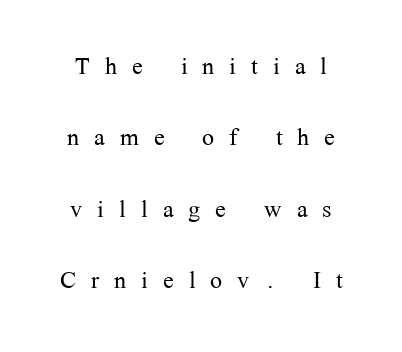
The image shows 32 px light serif type, upright; set centered, loose line spacing (2.23x), unusually wide letter spacing (+0.47 em), not underlined; medium stroke contrast and a medium x-height.
